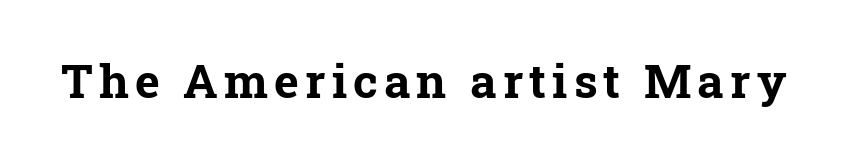
The image shows 47 px bold serif type, upright; set not underlined; low stroke contrast and a medium x-height.
